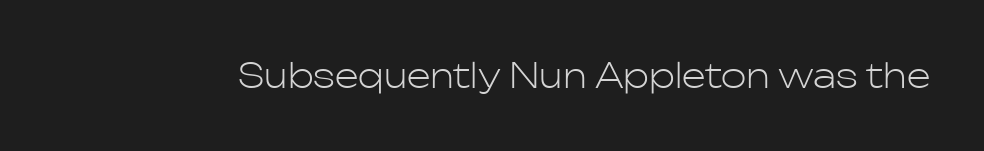
The image shows 34 px light sans-serif type, upright; set normal letter spacing, not underlined; low stroke contrast and a medium x-height.
